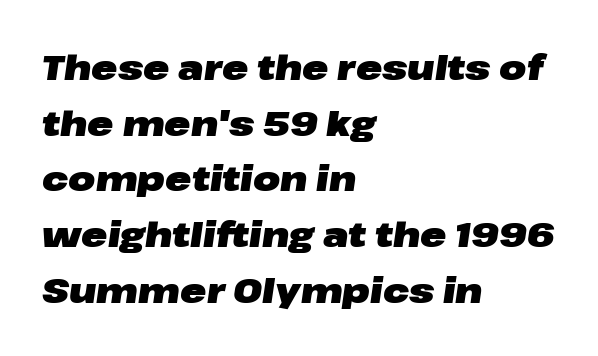
{"italic": "yes", "lean": "right", "slant_degrees": 8, "bold": "yes", "weight": "heavy", "width": "wide", "stroke_contrast": "low", "x_height": "medium", "monospaced": "no", "underline": "no", "align": "left", "line_spacing": "normal", "line_spacing_ratio": 1.59, "letter_spacing": "normal", "letter_spacing_em": 0.0, "glyph_px": 35}
